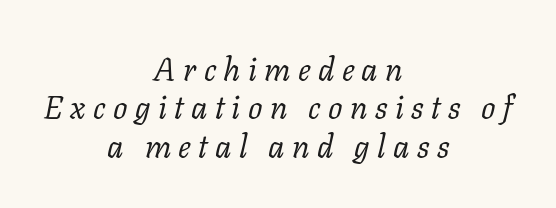
The image shows 32 px regular-weight serif type, italic (leaning right); set centered, line spacing 1.2x, unusually wide letter spacing (+0.23 em), not underlined; low stroke contrast and a medium x-height.
